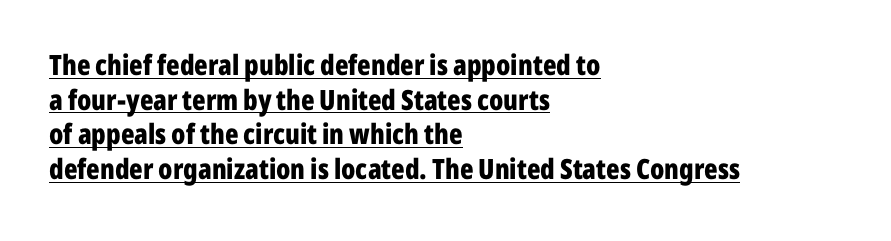
Q: Is the text bold? A: Yes.
Q: Is the text italic (slanted)? A: No, it is upright.
Q: Is the typeface a serif or a sans-serif typeface? A: Sans-serif.
Q: Is the text underlined? A: Yes.
Q: How is the paragraph aligned? A: Left-aligned.
Q: Is the spacing between letters normal or unusually wide? A: Normal.
Q: Width (condensed, normal, or wide)? A: Condensed.
Q: Stroke contrast? A: Low.
Q: x-height? A: Medium.
Q: Monospaced? A: No.
